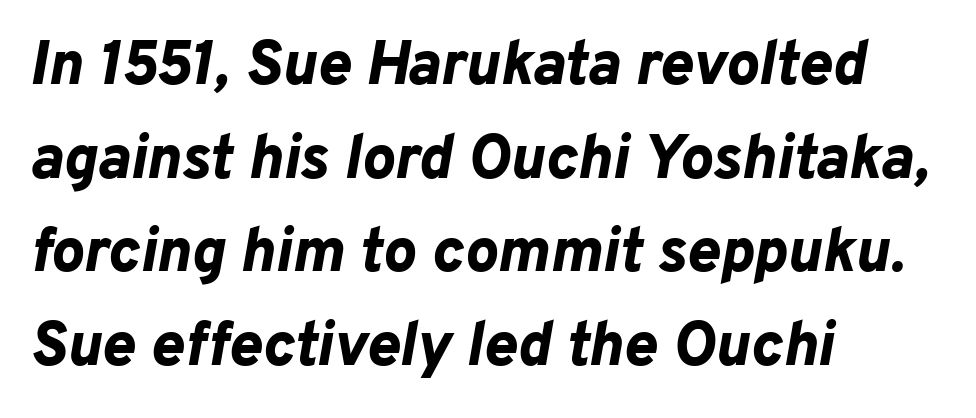
{"italic": "yes", "lean": "right", "slant_degrees": 10, "bold": "yes", "weight": "bold", "width": "normal", "stroke_contrast": "low", "x_height": "medium", "monospaced": "no", "underline": "no", "align": "left", "line_spacing": "normal", "line_spacing_ratio": 1.51, "letter_spacing": "normal", "letter_spacing_em": 0.0, "glyph_px": 62}
